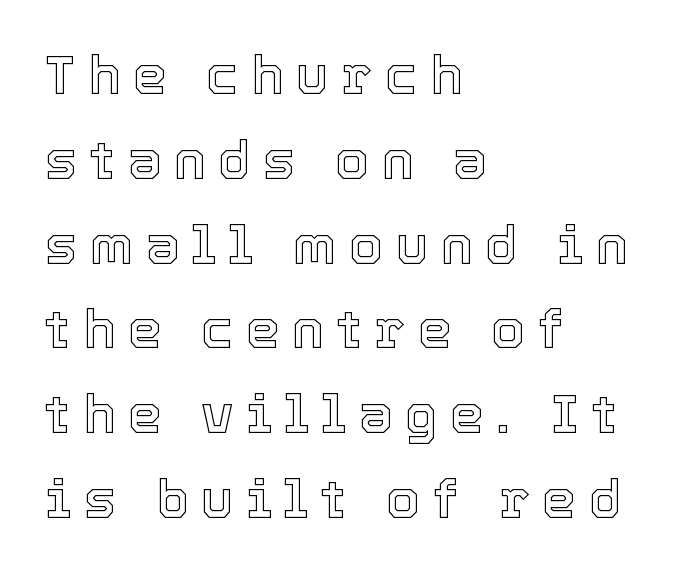
The image shows 54 px text type, upright; set left-aligned, normal line spacing (1.57x), unusually wide letter spacing (+0.23 em), not underlined; a medium x-height.
